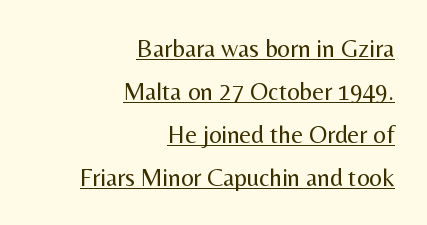
The image shows 25 px text type, upright; set right-aligned, line spacing 1.72x, normal letter spacing, underlined.
